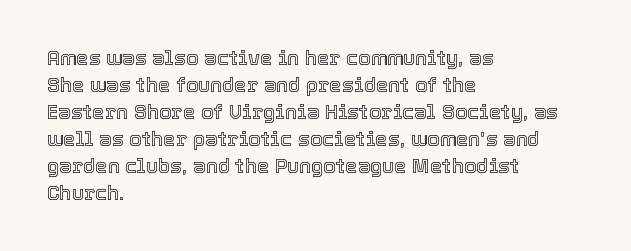
One-word summary of the alignment: left. The words here are not underlined. The passage shown stacks its lines at a standard gap. These lines were composed using upright roman letters.
